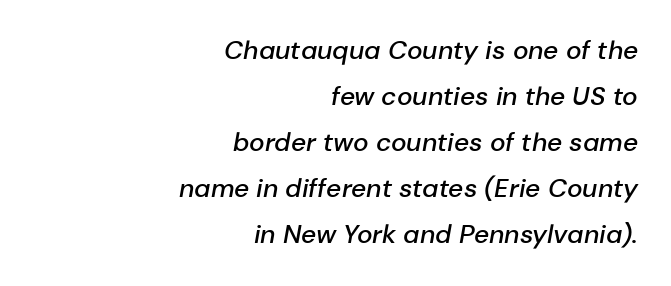
Q: Is the text bold? A: Semi-bold.
Q: Is the text italic (slanted)? A: Yes, it leans right by about 10 degrees.
Q: Is the text underlined? A: No.
Q: How is the paragraph aligned? A: Right-aligned.
Q: Is the spacing between letters normal or unusually wide? A: Normal.
